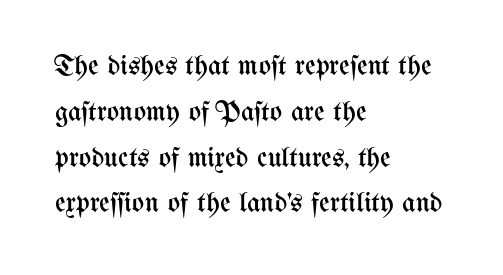
The image shows 29 px regular-weight, condensed type, upright; set left-aligned, normal line spacing (1.58x), normal letter spacing, not underlined; medium stroke contrast and a medium x-height.
